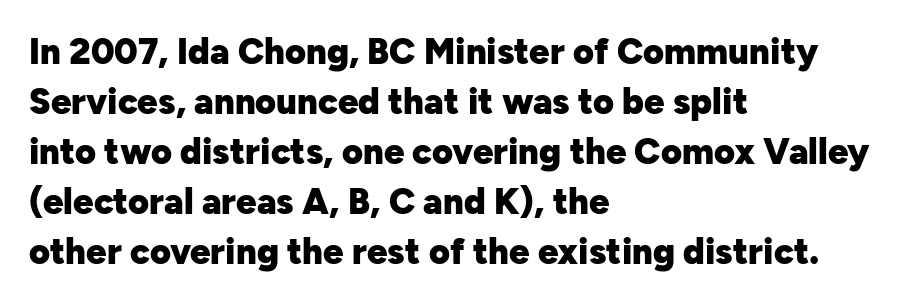
The image shows 36 px heavy sans-serif type, upright; set left-aligned, normal line spacing (1.39x), normal letter spacing, not underlined; low stroke contrast and a medium x-height.
